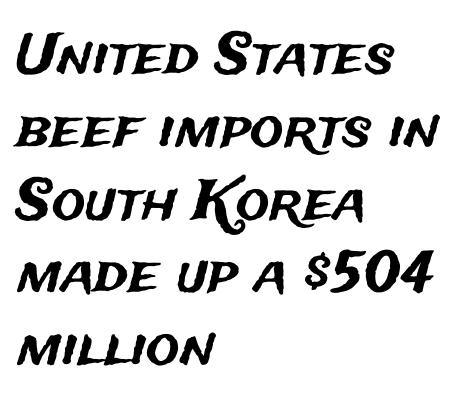
{"serif": "no", "width": "normal", "stroke_contrast": "medium", "x_height": "medium", "monospaced": "no", "underline": "no", "align": "left", "line_spacing": "normal", "line_spacing_ratio": 1.3, "letter_spacing": "normal", "letter_spacing_em": 0.0, "glyph_px": 56}
